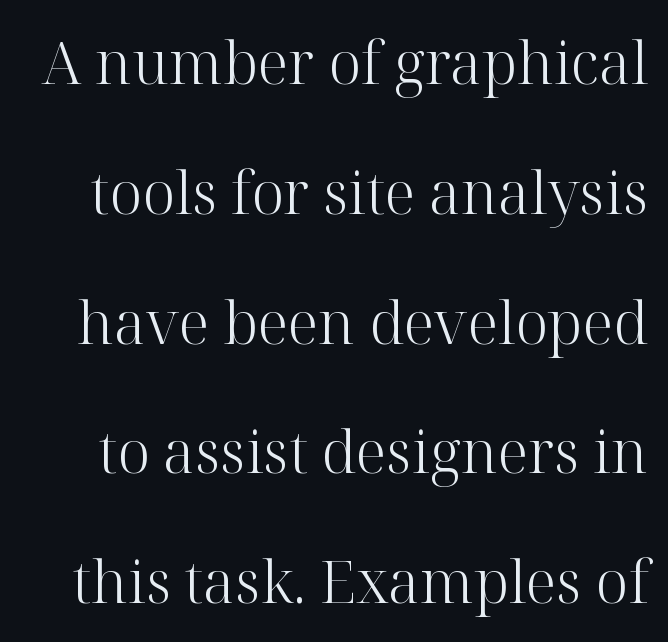
This block would shrink considerably if given ordinary leading; it's expanded now. The typography opts for an upright posture over an oblique one. Bold? No — there's no thickening of the strokes. Here the designer chose a conventional face with non-uniform glyph widths. The face used here is seriffed, in the tradition of book romans.
